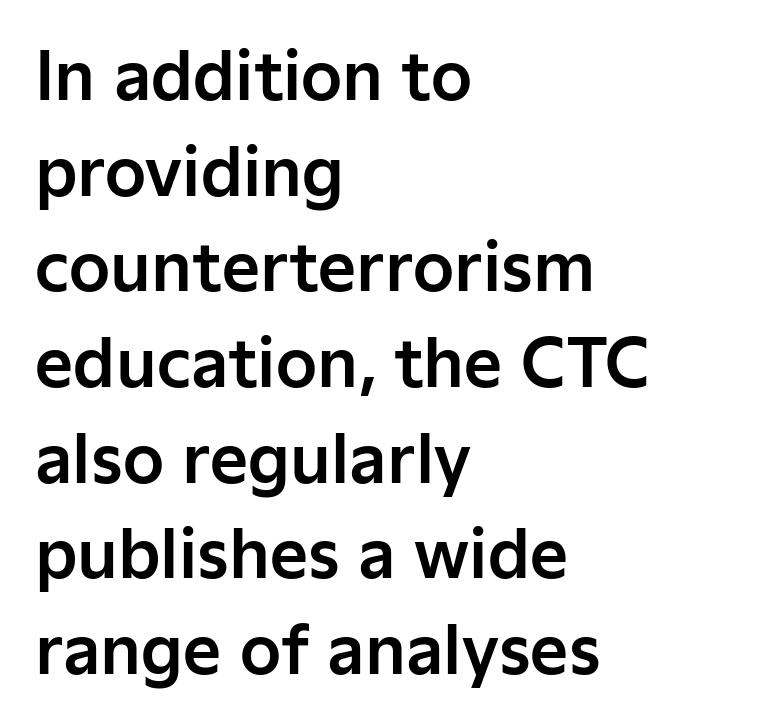
Q: Is the text italic (slanted)? A: No, it is upright.
Q: Is the typeface a serif or a sans-serif typeface? A: Sans-serif.
Q: Is the text underlined? A: No.
Q: How is the paragraph aligned? A: Left-aligned.
Q: Is the spacing between letters normal or unusually wide? A: Normal.
Q: Is the spacing between lines tight, normal or loose? A: Normal.
Q: Width (condensed, normal, or wide)? A: Normal.
Q: Stroke contrast? A: Low.
Q: x-height? A: Medium.
Q: Monospaced? A: No.
